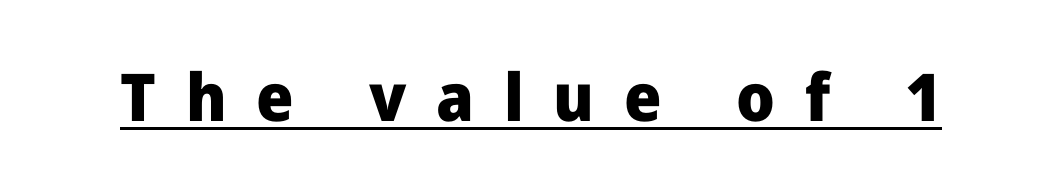
Q: Is the text bold? A: Yes.
Q: Is the text italic (slanted)? A: No, it is upright.
Q: Is the typeface a serif or a sans-serif typeface? A: Sans-serif.
Q: Is the text underlined? A: Yes.
Q: Is the spacing between letters normal or unusually wide? A: Unusually wide.
Q: Width (condensed, normal, or wide)? A: Normal.
Q: Stroke contrast? A: Low.
Q: x-height? A: Medium.
Q: Monospaced? A: No.
